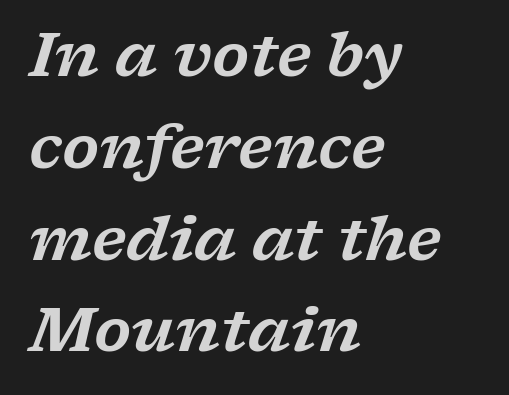
Regarding serifs, this sample has them. Is this a fixed-width face? No — the glyphs have proportional, varying widths. Successive baselines arrive at the customary interval. Descender tails drop into unmarked territory.
